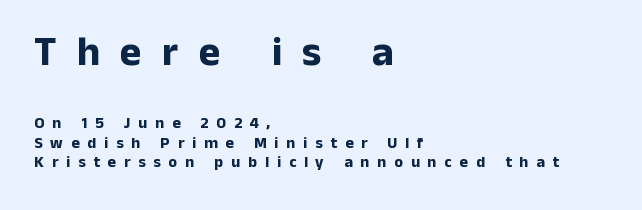
{"serif": "no", "italic": "no", "bold": "yes", "weight": "bold", "width": "normal", "stroke_contrast": "low", "x_height": "medium", "monospaced": "no", "underline": "no", "align": "left", "line_spacing_ratio": 1.21, "letter_spacing": "wide", "letter_spacing_em": 0.49, "larger_block": "first", "size_ratio": 2.56, "glyph_px": 41}
